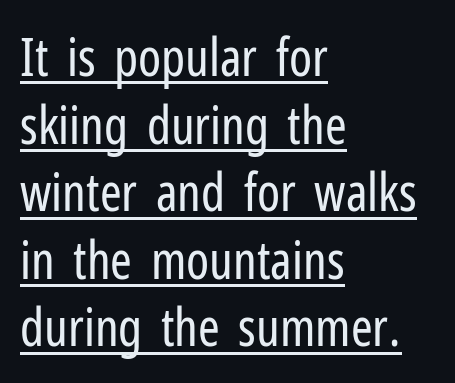
Q: Is the text bold? A: No.
Q: Is the text italic (slanted)? A: No, it is upright.
Q: Is the typeface a serif or a sans-serif typeface? A: Sans-serif.
Q: Is the text underlined? A: Yes.
Q: How is the paragraph aligned? A: Left-aligned.
Q: Is the spacing between letters normal or unusually wide? A: Normal.
Q: Is the spacing between lines tight, normal or loose? A: Normal.
Q: Width (condensed, normal, or wide)? A: Condensed.
Q: Stroke contrast? A: Low.
Q: x-height? A: Medium.
Q: Monospaced? A: No.
